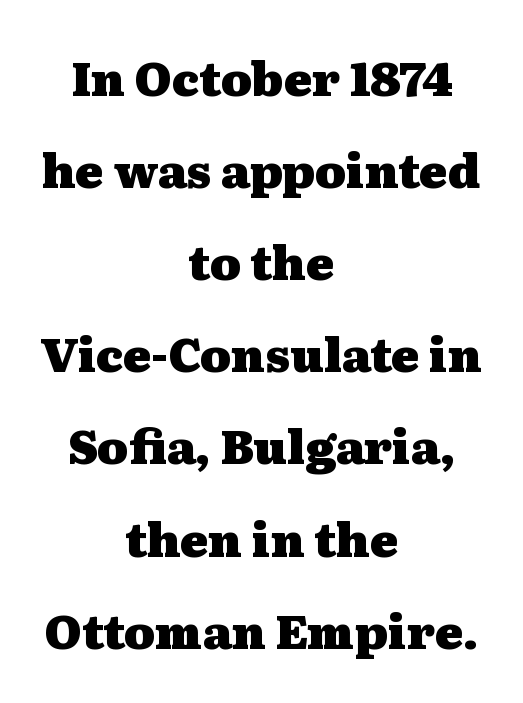
Q: Is the text bold? A: Yes.
Q: Is the text italic (slanted)? A: No, it is upright.
Q: Is the typeface a serif or a sans-serif typeface? A: Serif.
Q: Is the text underlined? A: No.
Q: How is the paragraph aligned? A: Centered.
Q: Is the spacing between letters normal or unusually wide? A: Normal.
Q: Is the spacing between lines tight, normal or loose? A: Loose.
Q: Width (condensed, normal, or wide)? A: Wide.
Q: Stroke contrast? A: Medium.
Q: x-height? A: Medium.
Q: Monospaced? A: No.
